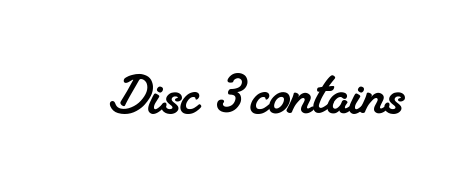
Q: Is the typeface a serif or a sans-serif typeface? A: Serif.
Q: Is the text underlined? A: No.
Q: Is the spacing between letters normal or unusually wide? A: Normal.
Q: Width (condensed, normal, or wide)? A: Normal.
Q: Stroke contrast? A: Medium.
Q: x-height? A: Small.
Q: Monospaced? A: No.
